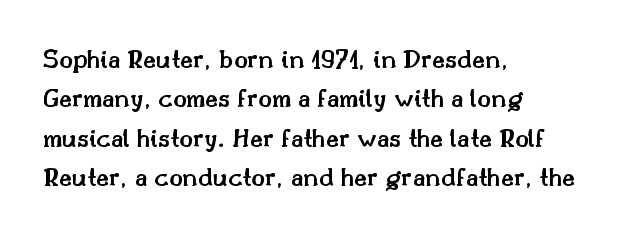
Q: Is the text bold? A: Semi-bold.
Q: Is the text italic (slanted)? A: No, it is upright.
Q: Is the typeface a serif or a sans-serif typeface? A: Serif.
Q: Is the text underlined? A: No.
Q: How is the paragraph aligned? A: Left-aligned.
Q: Is the spacing between letters normal or unusually wide? A: Normal.
Q: Is the spacing between lines tight, normal or loose? A: Normal.
Q: Width (condensed, normal, or wide)? A: Normal.
Q: Stroke contrast? A: Medium.
Q: x-height? A: Small.
Q: Monospaced? A: No.
